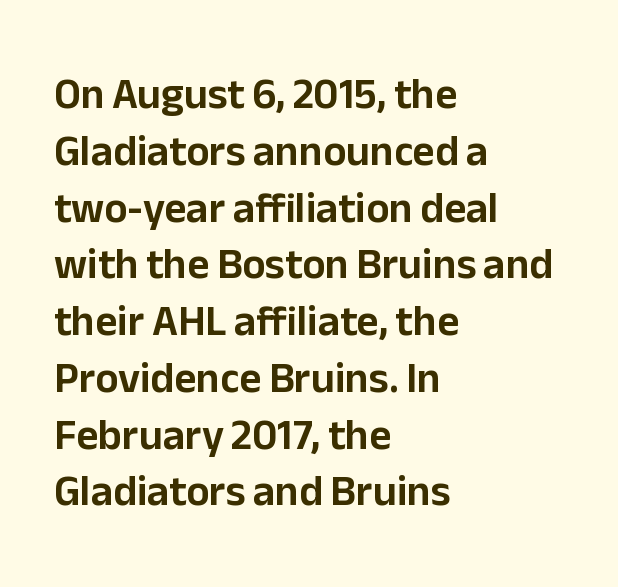
Q: Is the text italic (slanted)? A: No, it is upright.
Q: Is the typeface a serif or a sans-serif typeface? A: Sans-serif.
Q: Is the text underlined? A: No.
Q: How is the paragraph aligned? A: Left-aligned.
Q: Is the spacing between letters normal or unusually wide? A: Normal.
Q: Is the spacing between lines tight, normal or loose? A: Normal.
Q: Width (condensed, normal, or wide)? A: Normal.
Q: Stroke contrast? A: Low.
Q: x-height? A: Medium.
Q: Monospaced? A: No.
